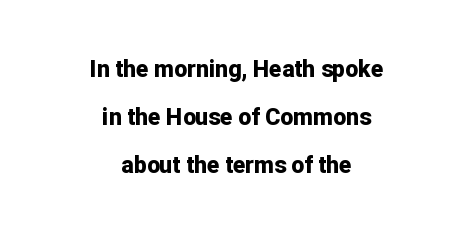
Tracking value appears to be zero — textbook default spacing. Posture: vertical. If you measured baseline to baseline, you'd find a long distance. The lines are quadded center. Any mark beneath the type? The region is blank.
